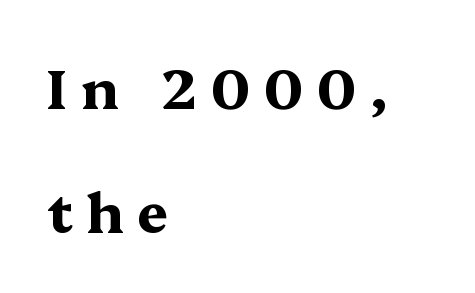
Q: Is the text bold? A: Yes.
Q: Is the text italic (slanted)? A: No, it is upright.
Q: Is the typeface a serif or a sans-serif typeface? A: Serif.
Q: Is the text underlined? A: No.
Q: How is the paragraph aligned? A: Left-aligned.
Q: Is the spacing between letters normal or unusually wide? A: Unusually wide.
Q: Is the spacing between lines tight, normal or loose? A: Loose.
Q: Width (condensed, normal, or wide)? A: Wide.
Q: Stroke contrast? A: Medium.
Q: x-height? A: Medium.
Q: Monospaced? A: No.
